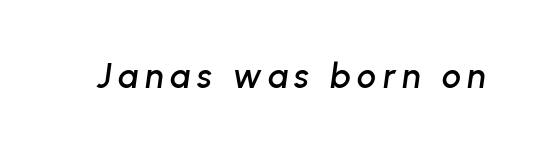
{"italic": "yes", "lean": "right", "slant_degrees": 8, "width": "normal", "stroke_contrast": "low", "x_height": "medium", "monospaced": "no", "underline": "no", "glyph_px": 34}
